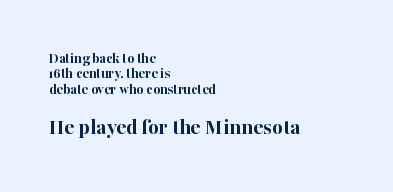
Q: Is the text bold? A: Yes.
Q: Is the text italic (slanted)? A: No, it is upright.
Q: Is the text underlined? A: No.
Q: How is the paragraph aligned? A: Left-aligned.
Q: Is the spacing between letters normal or unusually wide? A: Normal.
Q: Is the spacing between lines tight, normal or loose? A: Tight.
Q: Which block of text is set in a larger size, the first (top) or the second (bottom)? A: The second (bottom) one.
